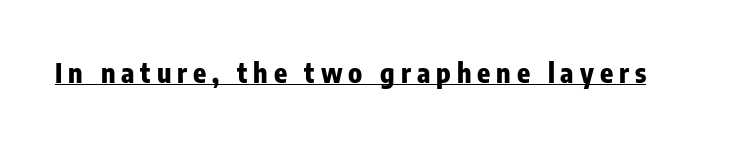
{"italic": "no", "bold": "yes", "underline": "yes", "letter_spacing": "wide", "letter_spacing_em": 0.22, "glyph_px": 27}
